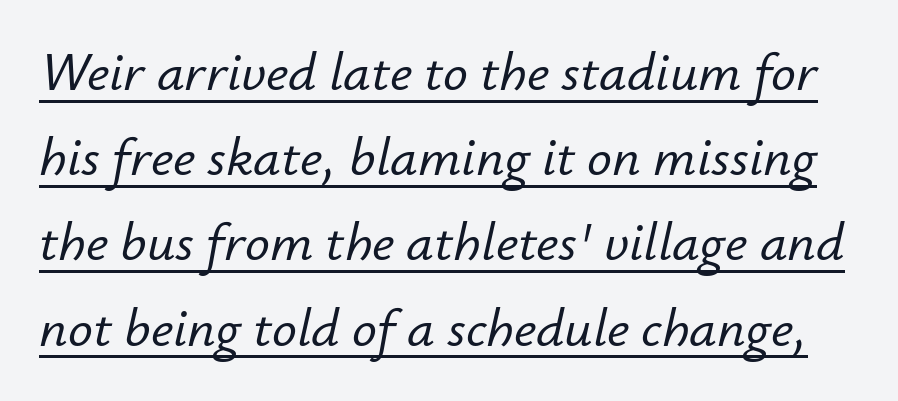
The image shows 55 px text type, italic (leaning right); set normal line spacing (1.55x), normal letter spacing, underlined; low stroke contrast and a small x-height.
